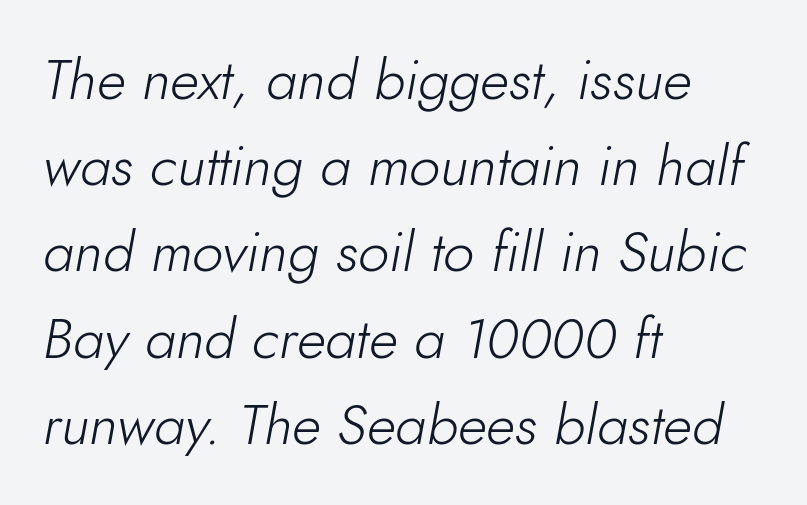
The image shows 56 px light type, italic (leaning right); set left-aligned, normal line spacing (1.54x), normal letter spacing, not underlined; low stroke contrast and a small x-height.
